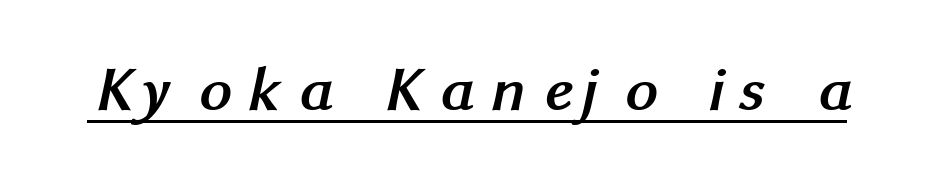
{"serif": "no", "bold": "yes", "weight": "semibold", "width": "normal", "stroke_contrast": "medium", "x_height": "medium", "monospaced": "no", "underline": "yes", "letter_spacing": "wide", "letter_spacing_em": 0.27, "glyph_px": 64}
